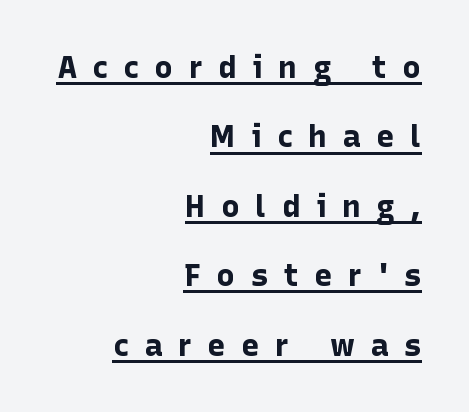
These lines stack with their right ends in a neat column. These lines stand farther apart than default settings would place them. This sample has the flowing, uneven cadence of proportional lettering. Honestly, the letter spacing is so wide it's the main thing you notice. Every character sits straight up, as roman type does. Each glyph is drawn with heavy, bold strokes.
